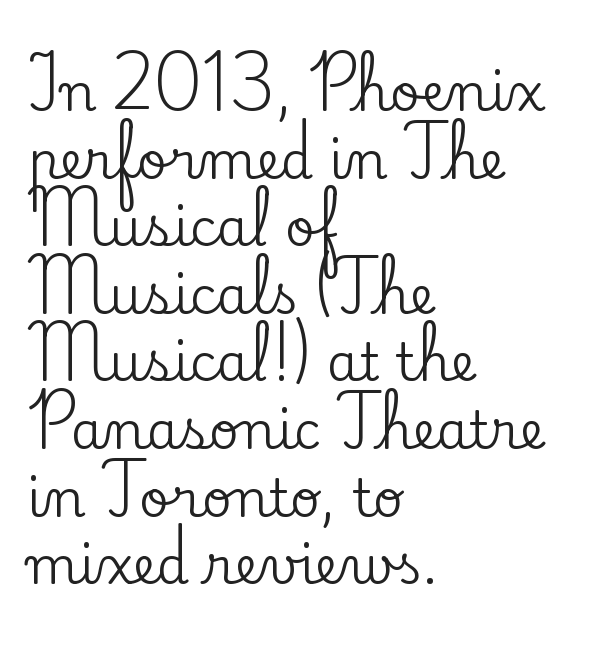
Q: Is the text italic (slanted)? A: No, it is upright.
Q: Is the typeface a serif or a sans-serif typeface? A: Serif.
Q: Is the text underlined? A: No.
Q: How is the paragraph aligned? A: Left-aligned.
Q: Is the spacing between letters normal or unusually wide? A: Normal.
Q: Is the spacing between lines tight, normal or loose? A: Normal.
Q: Width (condensed, normal, or wide)? A: Normal.
Q: Stroke contrast? A: Low.
Q: x-height? A: Small.
Q: Monospaced? A: No.
